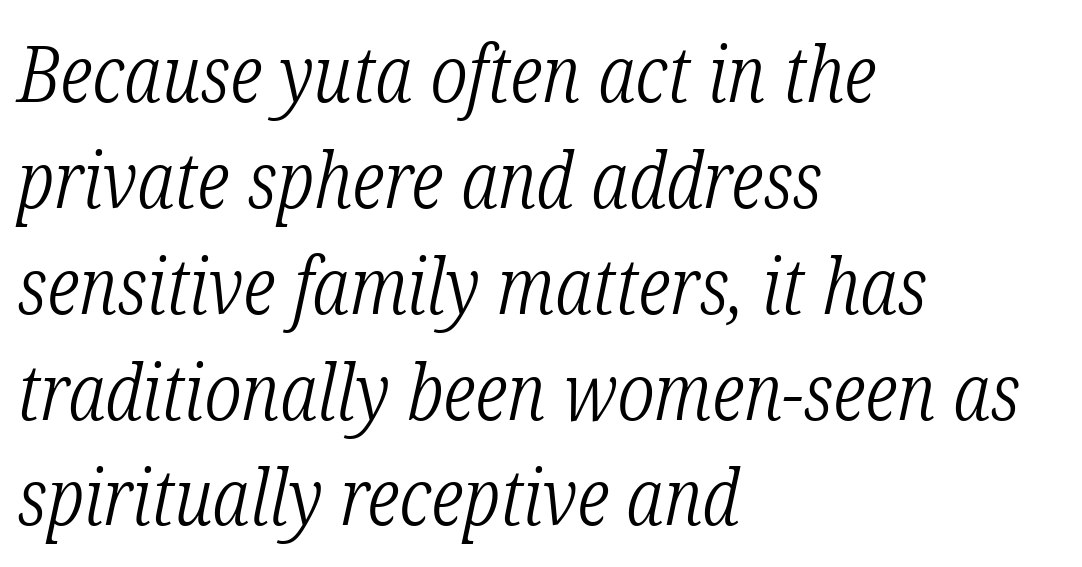
Q: Is the text bold? A: No.
Q: Is the text italic (slanted)? A: Yes, it leans right by about 12 degrees.
Q: Is the typeface a serif or a sans-serif typeface? A: Serif.
Q: Is the text underlined? A: No.
Q: How is the paragraph aligned? A: Left-aligned.
Q: Is the spacing between letters normal or unusually wide? A: Normal.
Q: Is the spacing between lines tight, normal or loose? A: Normal.
Q: Width (condensed, normal, or wide)? A: Condensed.
Q: Stroke contrast? A: Low.
Q: x-height? A: Medium.
Q: Monospaced? A: No.
